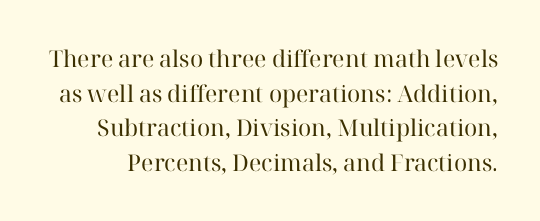
Q: Is the text bold? A: No.
Q: Is the text italic (slanted)? A: No, it is upright.
Q: Is the text underlined? A: No.
Q: Is the spacing between letters normal or unusually wide? A: Normal.
Q: Is the spacing between lines tight, normal or loose? A: Normal.
